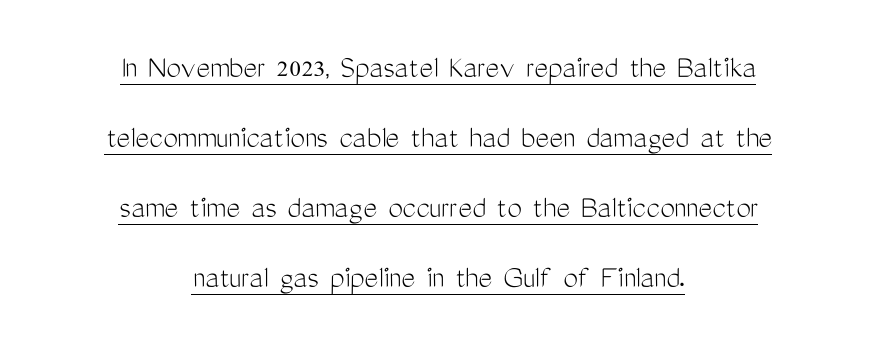
The string is rendered with underlining switched on. Posture: vertical. Caption: standard tracking, unaltered. The face used here is a sans, in the tradition of grotesques and geometrics.
